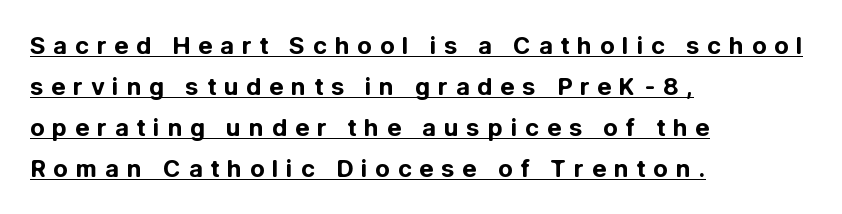
The image shows 24 px bold type, upright; set left-aligned, line spacing 1.71x, unusually wide letter spacing (+0.32 em), underlined.
